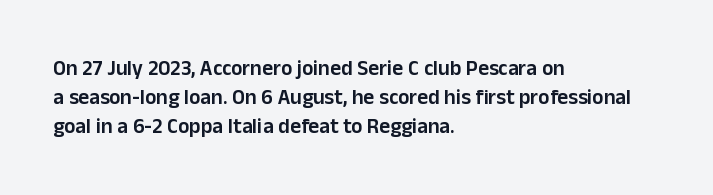
Q: Is the text bold? A: Semi-bold.
Q: Is the text italic (slanted)? A: No, it is upright.
Q: Is the text underlined? A: No.
Q: How is the paragraph aligned? A: Left-aligned.
Q: Is the spacing between letters normal or unusually wide? A: Normal.
Q: Is the spacing between lines tight, normal or loose? A: Normal.
